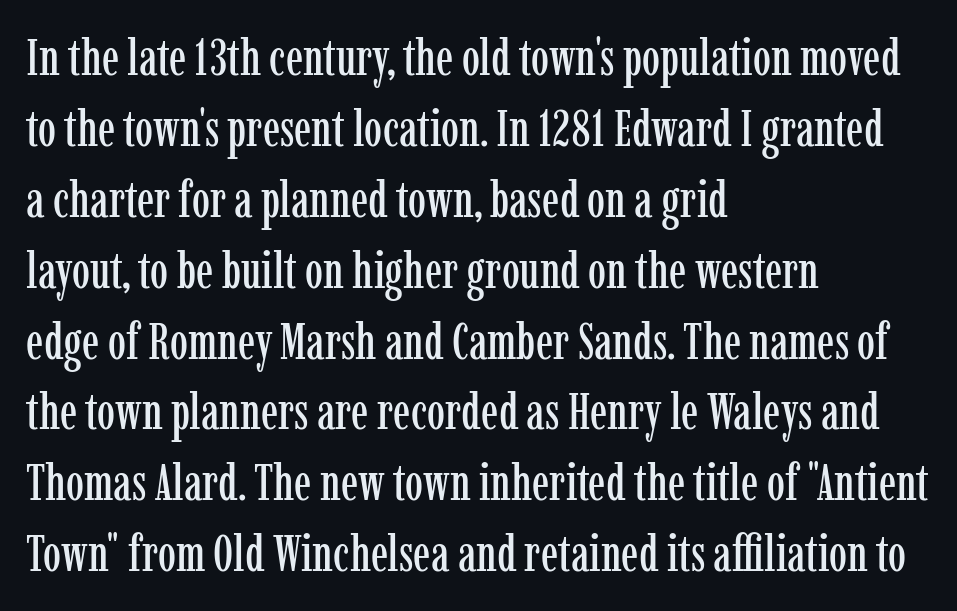
The image shows 51 px condensed serif type, upright; set left-aligned, normal line spacing (1.39x), normal letter spacing, not underlined; low stroke contrast and a medium x-height.
